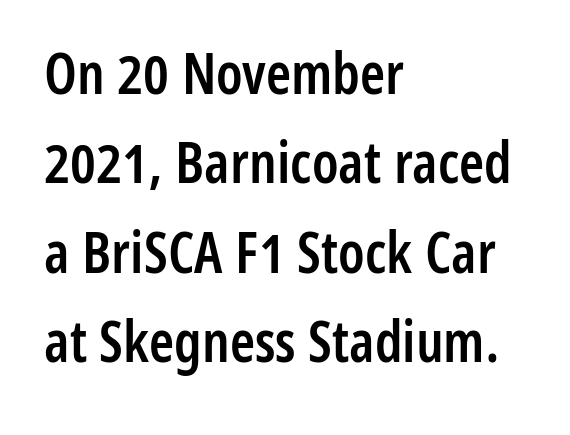
You could call the tracking neutral — neither tight nor loose. Is this a fixed-width face? No — the glyphs have proportional, varying widths. A typesetter would label this face a sans. The sample has been set in demibold, a notch under bold.
